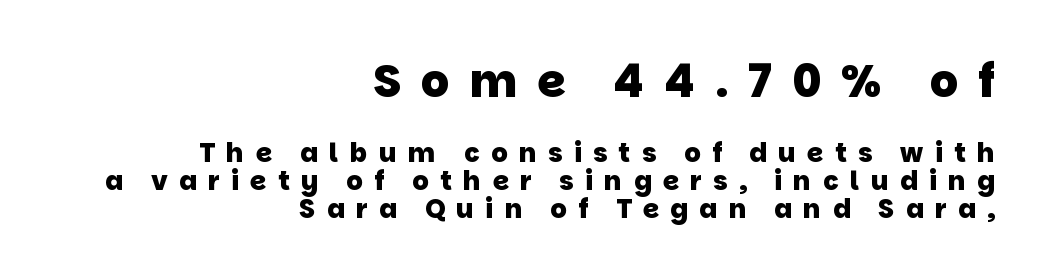
{"serif": "no", "bold": "yes", "weight": "heavy", "width": "normal", "stroke_contrast": "low", "x_height": "large", "monospaced": "no", "underline": "no", "align": "right", "line_spacing": "tight", "line_spacing_ratio": 1.08, "letter_spacing": "wide", "letter_spacing_em": 0.44, "larger_block": "first", "size_ratio": 1.73, "glyph_px": 45}
